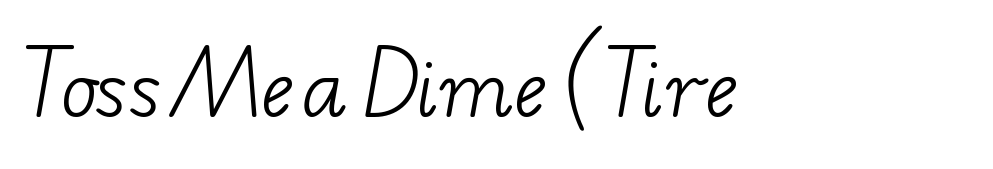
Q: Is the text bold? A: No.
Q: Is the typeface a serif or a sans-serif typeface? A: Serif.
Q: Is the text underlined? A: No.
Q: Is the spacing between letters normal or unusually wide? A: Normal.
Q: Width (condensed, normal, or wide)? A: Wide.
Q: Stroke contrast? A: Low.
Q: x-height? A: Small.
Q: Monospaced? A: No.
